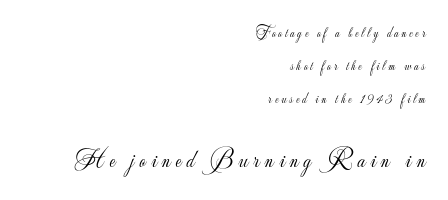
The image shows 25 px text type; set right-aligned, loose line spacing (2.35x), unusually wide letter spacing (+0.21 em), not underlined; the second (bottom) block is 1.79x larger.
